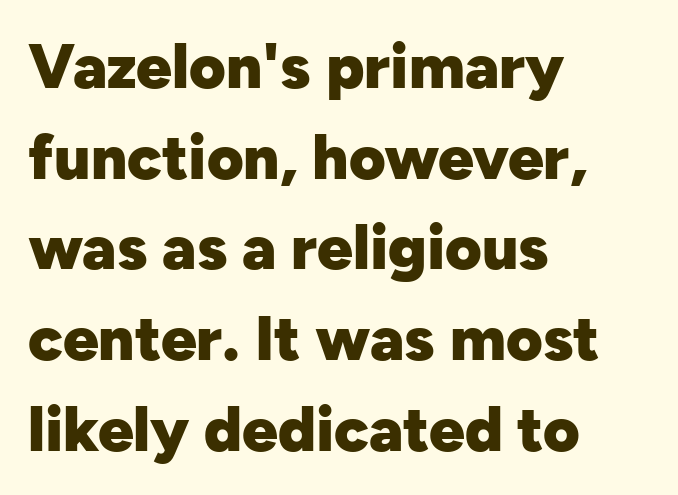
Q: Is the text bold? A: Yes.
Q: Is the text italic (slanted)? A: No, it is upright.
Q: Is the typeface a serif or a sans-serif typeface? A: Sans-serif.
Q: Is the text underlined? A: No.
Q: How is the paragraph aligned? A: Left-aligned.
Q: Is the spacing between letters normal or unusually wide? A: Normal.
Q: Is the spacing between lines tight, normal or loose? A: Normal.
Q: Width (condensed, normal, or wide)? A: Normal.
Q: Stroke contrast? A: Low.
Q: x-height? A: Medium.
Q: Monospaced? A: No.
